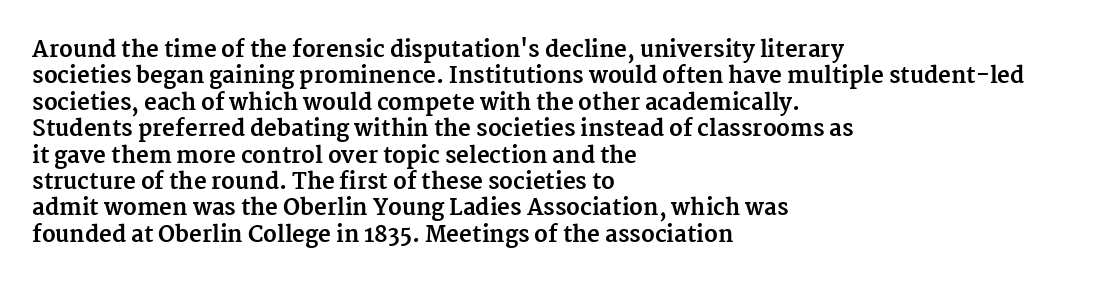
Stroke thickness is high; the sample reads as a true bold. Underline: absent. The horizontal fit of the characters is conventional and even. Do the letters lean? They stand straight. Horizontal alignment here is leftward, the default for most running prose.
